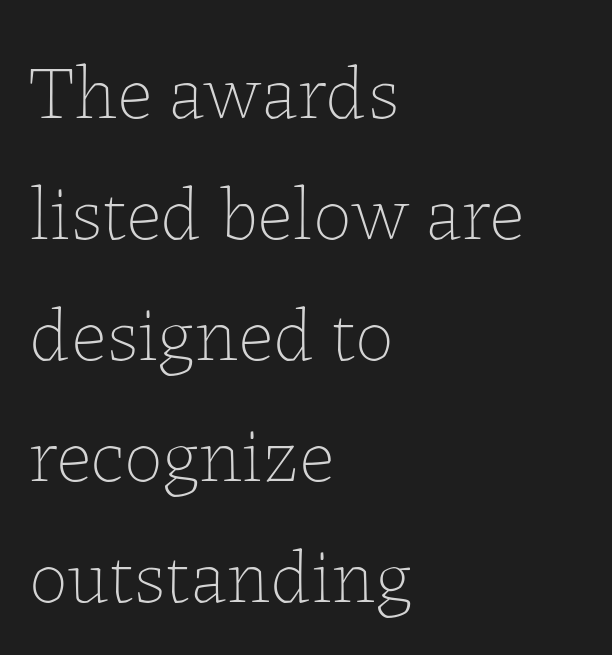
Q: Is the text bold? A: No.
Q: Is the text italic (slanted)? A: No, it is upright.
Q: Is the text underlined? A: No.
Q: How is the paragraph aligned? A: Left-aligned.
Q: Is the spacing between letters normal or unusually wide? A: Normal.
Q: Is the spacing between lines tight, normal or loose? A: Normal.
Q: Width (condensed, normal, or wide)? A: Normal.
Q: Stroke contrast? A: Low.
Q: x-height? A: Medium.
Q: Monospaced? A: No.
